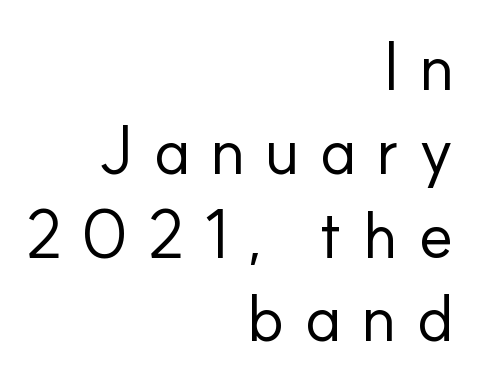
The image shows 66 px regular-weight sans-serif type, upright; set right-aligned, normal line spacing (1.27x), unusually wide letter spacing (+0.29 em), not underlined; low stroke contrast and a small x-height.
